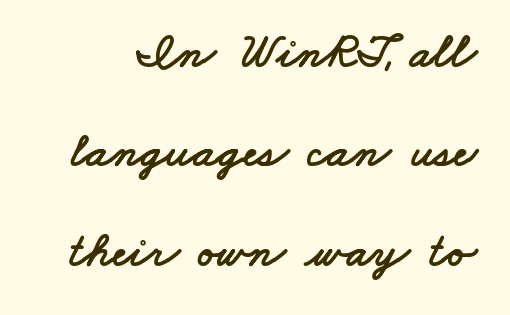
{"serif": "no", "width": "wide", "stroke_contrast": "low", "x_height": "small", "monospaced": "no", "underline": "no", "line_spacing": "loose", "line_spacing_ratio": 2.03, "letter_spacing": "normal", "letter_spacing_em": 0.0, "glyph_px": 49}
